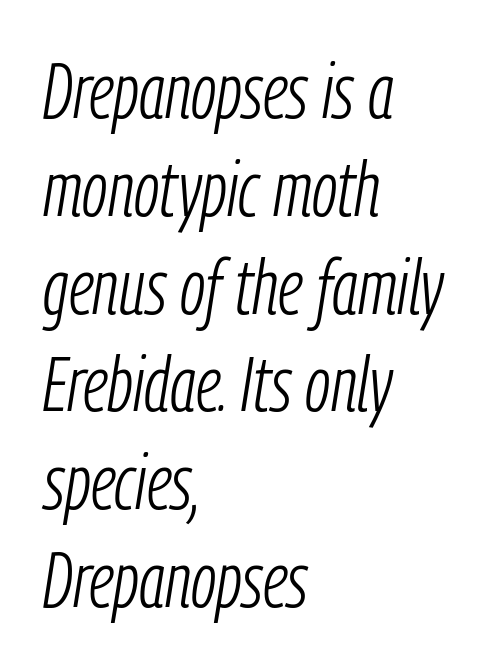
{"italic": "yes", "lean": "right", "slant_degrees": 9, "bold": "no", "weight": "light", "width": "condensed", "stroke_contrast": "low", "x_height": "medium", "monospaced": "no", "underline": "no", "align": "left", "line_spacing": "normal", "line_spacing_ratio": 1.27, "letter_spacing": "normal", "letter_spacing_em": 0.0, "glyph_px": 77}
